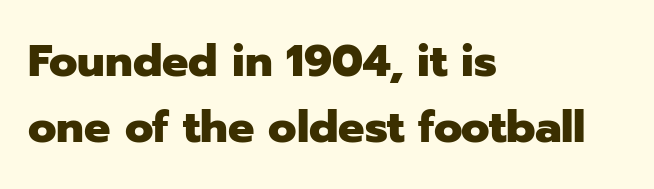
{"serif": "no", "italic": "no", "bold": "yes", "weight": "heavy", "width": "normal", "stroke_contrast": "low", "x_height": "medium", "monospaced": "no", "underline": "no", "align": "left", "line_spacing": "normal", "line_spacing_ratio": 1.49, "letter_spacing": "normal", "letter_spacing_em": 0.0, "glyph_px": 44}
